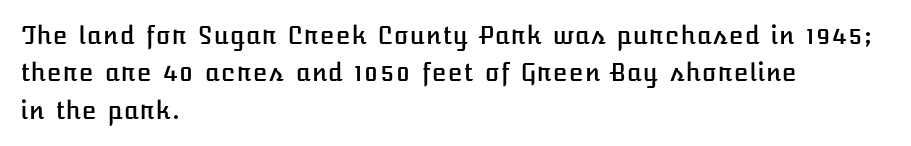
Q: Is the text italic (slanted)? A: No, it is upright.
Q: Is the text underlined? A: No.
Q: How is the paragraph aligned? A: Left-aligned.
Q: Is the spacing between letters normal or unusually wide? A: Normal.
Q: Is the spacing between lines tight, normal or loose? A: Normal.
